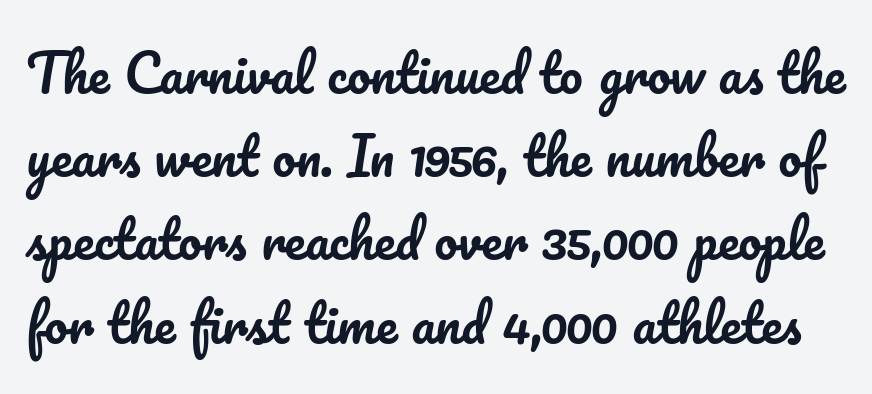
Q: Is the text italic (slanted)? A: Yes.
Q: Is the text underlined? A: No.
Q: Is the spacing between letters normal or unusually wide? A: Normal.
Q: Is the spacing between lines tight, normal or loose? A: Normal.
Q: Width (condensed, normal, or wide)? A: Normal.
Q: Stroke contrast? A: Low.
Q: x-height? A: Small.
Q: Monospaced? A: No.
